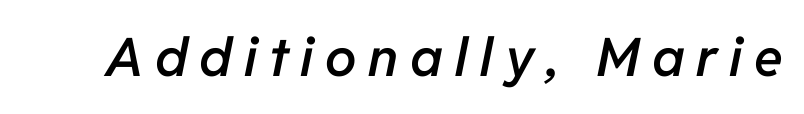
Q: Is the text bold? A: Semi-bold.
Q: Is the text italic (slanted)? A: Yes, it leans right by about 11 degrees.
Q: Is the text underlined? A: No.
Q: Is the spacing between letters normal or unusually wide? A: Unusually wide.
Q: Width (condensed, normal, or wide)? A: Normal.
Q: Stroke contrast? A: Low.
Q: x-height? A: Medium.
Q: Monospaced? A: No.
